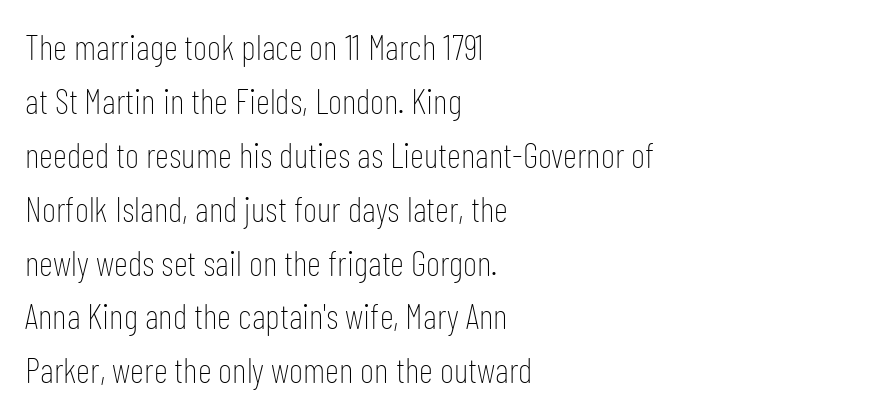
{"serif": "no", "italic": "no", "bold": "no", "weight": "thin", "width": "condensed", "stroke_contrast": "low", "x_height": "medium", "monospaced": "no", "underline": "no", "align": "left", "line_spacing": "normal", "line_spacing_ratio": 1.54, "letter_spacing": "normal", "letter_spacing_em": 0.0, "glyph_px": 35}
